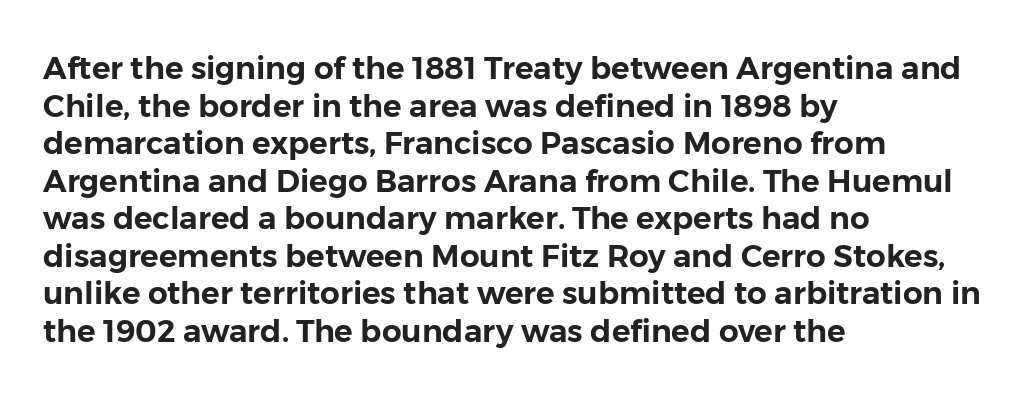
{"serif": "no", "italic": "no", "width": "normal", "stroke_contrast": "low", "x_height": "medium", "monospaced": "no", "underline": "no", "align": "left", "line_spacing_ratio": 1.21, "letter_spacing": "normal", "letter_spacing_em": 0.0, "glyph_px": 31}
